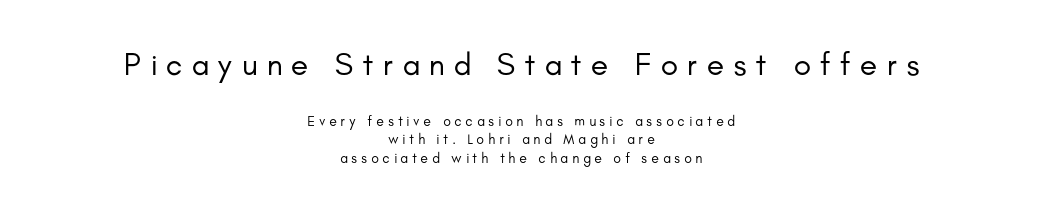
{"serif": "no", "italic": "no", "bold": "no", "weight": "regular", "width": "normal", "stroke_contrast": "low", "x_height": "small", "monospaced": "no", "underline": "no", "align": "center", "line_spacing": "normal", "line_spacing_ratio": 1.32, "letter_spacing": "wide", "letter_spacing_em": 0.28, "larger_block": "first", "size_ratio": 2.29, "glyph_px": 32}
